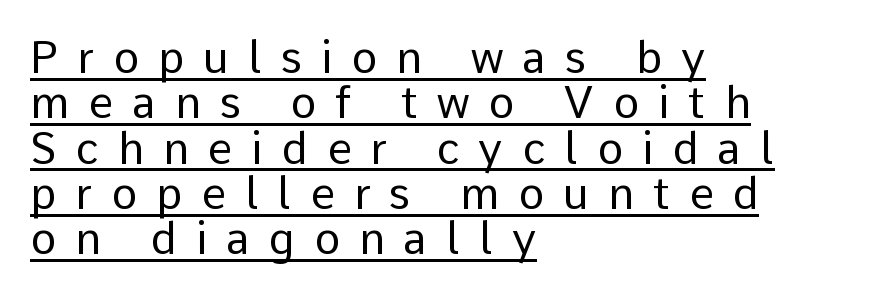
Every word sits above its own underline. Is this a fixed-width face? No — the glyphs have proportional, varying widths. The strokes carry an ordinary text weight at most. Tall strokes in this sample are plumb rather than angled.
